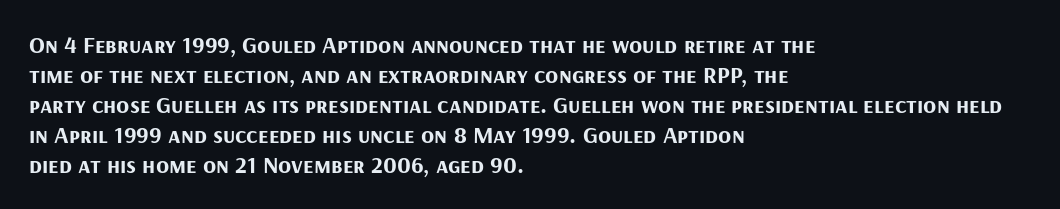
Q: Is the text bold? A: Yes.
Q: Is the text italic (slanted)? A: No, it is upright.
Q: Is the text underlined? A: No.
Q: How is the paragraph aligned? A: Left-aligned.
Q: Is the spacing between letters normal or unusually wide? A: Normal.
Q: Is the spacing between lines tight, normal or loose? A: Normal.
